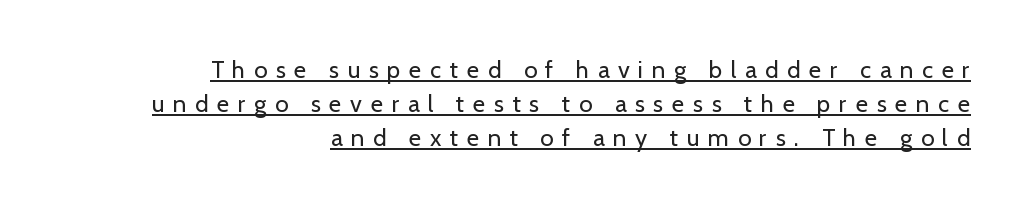
The passage shown has open, widely tracked lettering throughout. Successive baselines arrive at the customary interval. The lettering is marked with a stroke running underneath it. Unlike italic type, these characters show no tilt at all. The passage is arranged like a letterhead date or caption credit — flush right.
